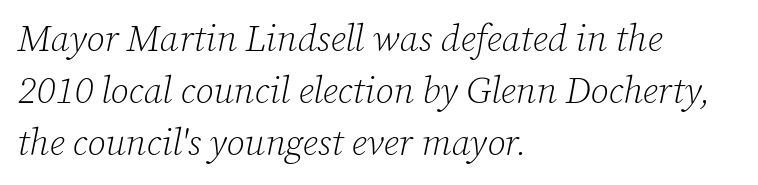
Q: Is the text bold? A: No.
Q: Is the text italic (slanted)? A: Yes, it leans right by about 12 degrees.
Q: Is the typeface a serif or a sans-serif typeface? A: Serif.
Q: Is the text underlined? A: No.
Q: How is the paragraph aligned? A: Left-aligned.
Q: Is the spacing between letters normal or unusually wide? A: Normal.
Q: Is the spacing between lines tight, normal or loose? A: Normal.
Q: Width (condensed, normal, or wide)? A: Normal.
Q: Stroke contrast? A: Low.
Q: x-height? A: Medium.
Q: Monospaced? A: No.
